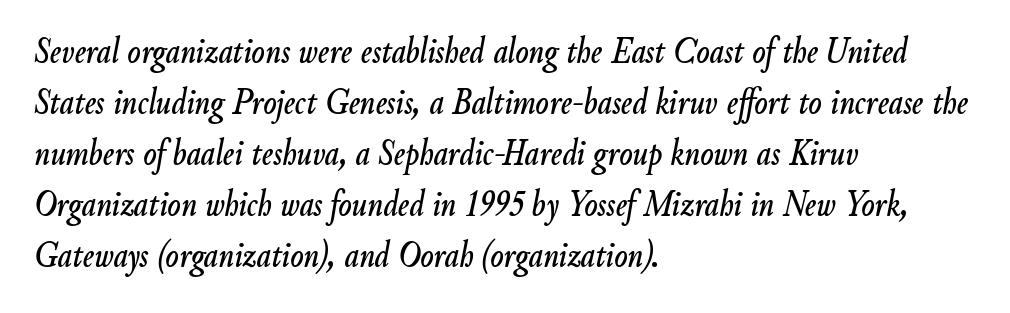
Q: Is the text italic (slanted)? A: Yes, it leans right by about 9 degrees.
Q: Is the text underlined? A: No.
Q: How is the paragraph aligned? A: Left-aligned.
Q: Is the spacing between letters normal or unusually wide? A: Normal.
Q: Is the spacing between lines tight, normal or loose? A: Normal.
Q: Width (condensed, normal, or wide)? A: Condensed.
Q: Stroke contrast? A: Low.
Q: x-height? A: Small.
Q: Monospaced? A: No.
